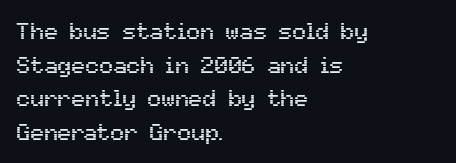
Q: Is the text italic (slanted)? A: No, it is upright.
Q: Is the text underlined? A: No.
Q: How is the paragraph aligned? A: Left-aligned.
Q: Is the spacing between letters normal or unusually wide? A: Normal.
Q: Is the spacing between lines tight, normal or loose? A: Normal.
